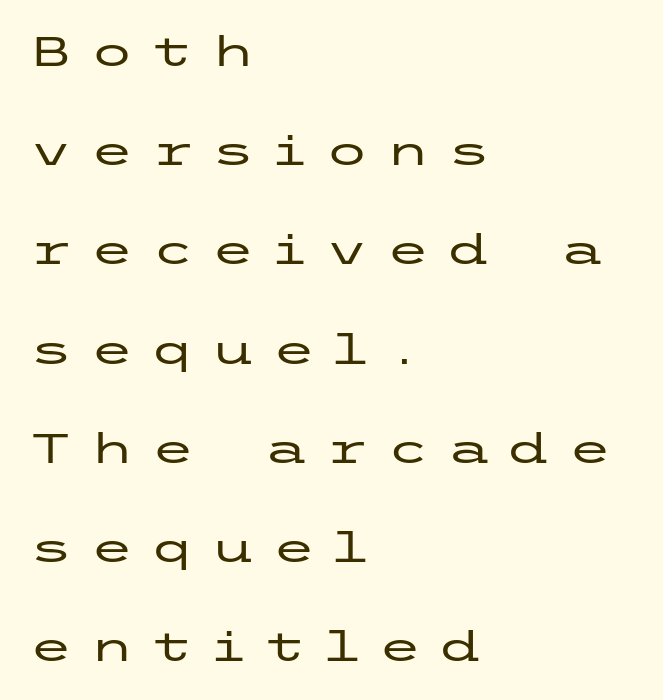
Q: Is the text italic (slanted)? A: No, it is upright.
Q: Is the typeface a serif or a sans-serif typeface? A: Sans-serif.
Q: Is the text underlined? A: No.
Q: How is the paragraph aligned? A: Left-aligned.
Q: Is the spacing between letters normal or unusually wide? A: Unusually wide.
Q: Is the spacing between lines tight, normal or loose? A: Loose.
Q: Width (condensed, normal, or wide)? A: Wide.
Q: Stroke contrast? A: Low.
Q: x-height? A: Medium.
